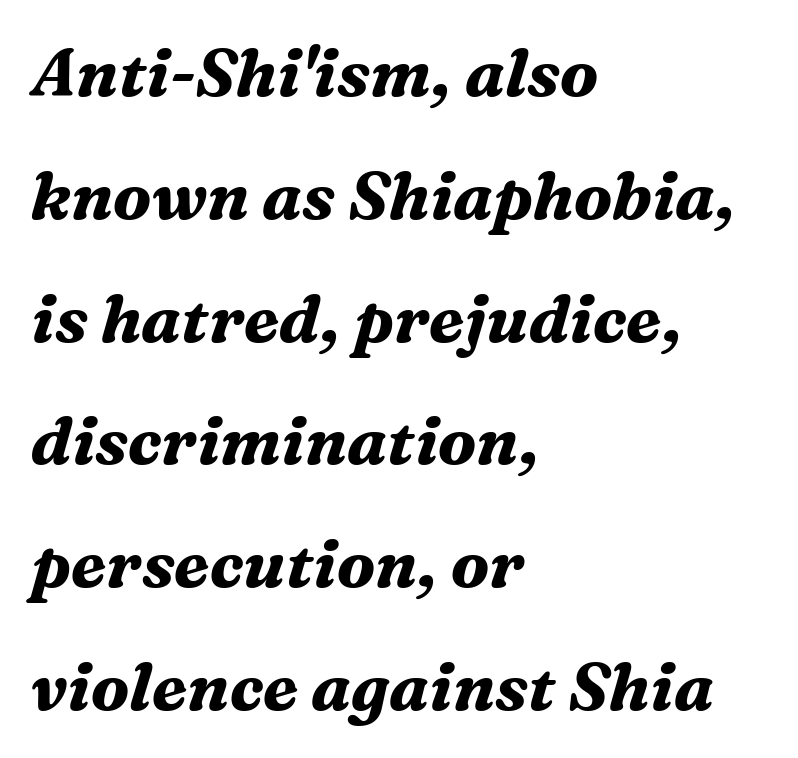
Plain, unruled lines of type. A typesetter would label this face a serif. Default kerning and tracking; the words read as compact shapes. Short and long lines alike share a common starting point at left. Look at the stroke-to-counter ratio: heavy, a bold.
